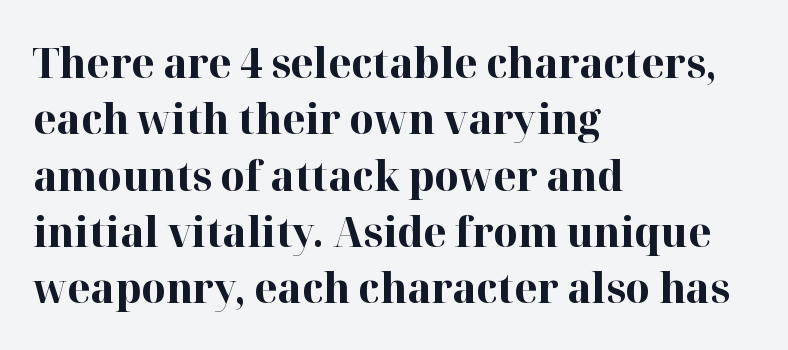
The image shows 42 px bold serif type, upright; set left-aligned, normal line spacing (1.34x), normal letter spacing, not underlined; high stroke contrast and a medium x-height.
